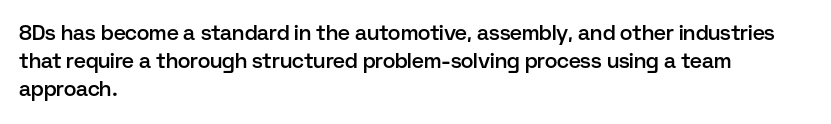
Q: Is the text bold? A: Semi-bold.
Q: Is the text italic (slanted)? A: No, it is upright.
Q: Is the text underlined? A: No.
Q: How is the paragraph aligned? A: Left-aligned.
Q: Is the spacing between letters normal or unusually wide? A: Normal.
Q: Is the spacing between lines tight, normal or loose? A: Normal.
